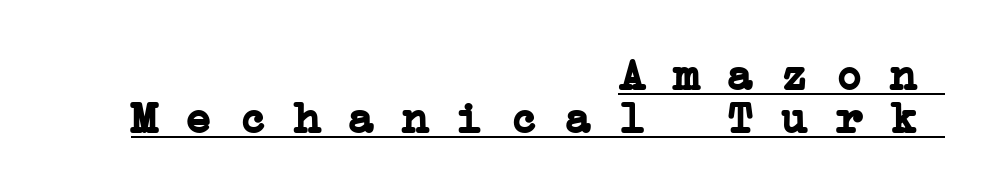
{"serif": "yes", "bold": "yes", "weight": "semibold", "width": "wide", "stroke_contrast": "low", "x_height": "medium", "monospaced": "yes", "underline": "yes", "align": "right", "line_spacing": "tight", "line_spacing_ratio": 0.96, "letter_spacing": "normal", "letter_spacing_em": 0.0, "glyph_px": 45}
